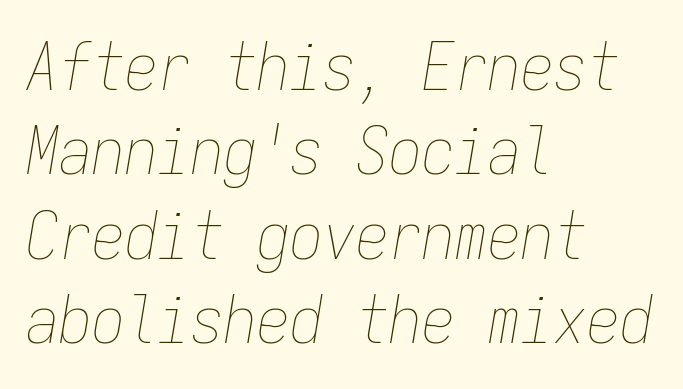
The foot of each line stays bare and open. Alignment: flush left. Students, note that the glyphs here touch the page at normal intervals. Stroke thickness stays within the range of a standard reading face or lighter.
